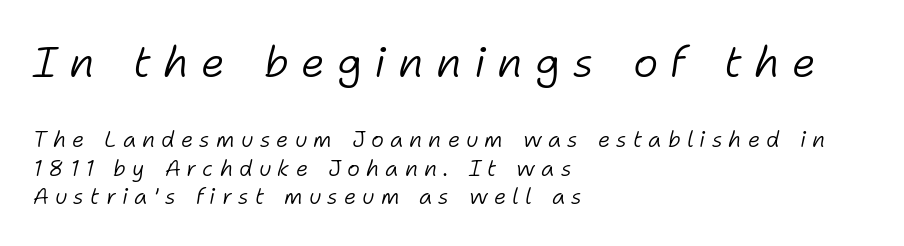
Q: Is the text bold? A: No.
Q: Is the text italic (slanted)? A: Yes, it leans right by about 11 degrees.
Q: Is the text underlined? A: No.
Q: How is the paragraph aligned? A: Left-aligned.
Q: Is the spacing between letters normal or unusually wide? A: Unusually wide.
Q: Is the spacing between lines tight, normal or loose? A: Normal.
Q: Which block of text is set in a larger size, the first (top) or the second (bottom)? A: The first (top) one.
Q: Width (condensed, normal, or wide)? A: Normal.
Q: Stroke contrast? A: Low.
Q: x-height? A: Medium.
Q: Monospaced? A: No.
